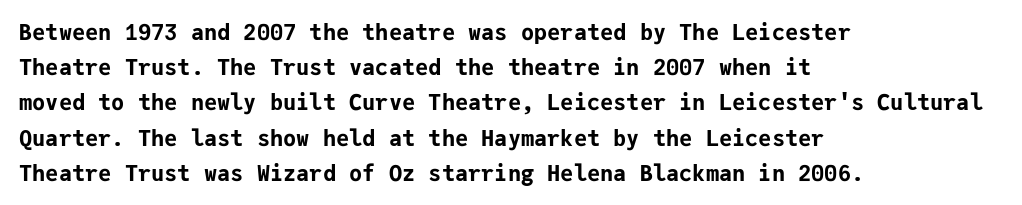
Q: Is the text bold? A: Yes.
Q: Is the text italic (slanted)? A: No, it is upright.
Q: Is the text underlined? A: No.
Q: How is the paragraph aligned? A: Left-aligned.
Q: Is the spacing between letters normal or unusually wide? A: Normal.
Q: Is the spacing between lines tight, normal or loose? A: Normal.
